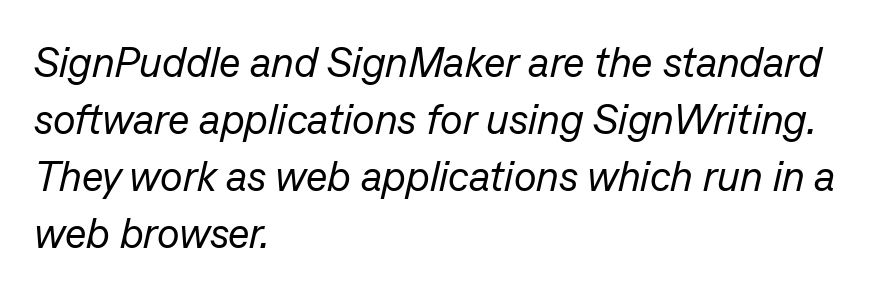
{"italic": "yes", "lean": "right", "slant_degrees": 13, "bold": "no", "weight": "regular", "width": "normal", "stroke_contrast": "low", "x_height": "medium", "monospaced": "no", "underline": "no", "align": "left", "line_spacing": "normal", "line_spacing_ratio": 1.36, "letter_spacing": "normal", "letter_spacing_em": 0.0, "glyph_px": 42}
